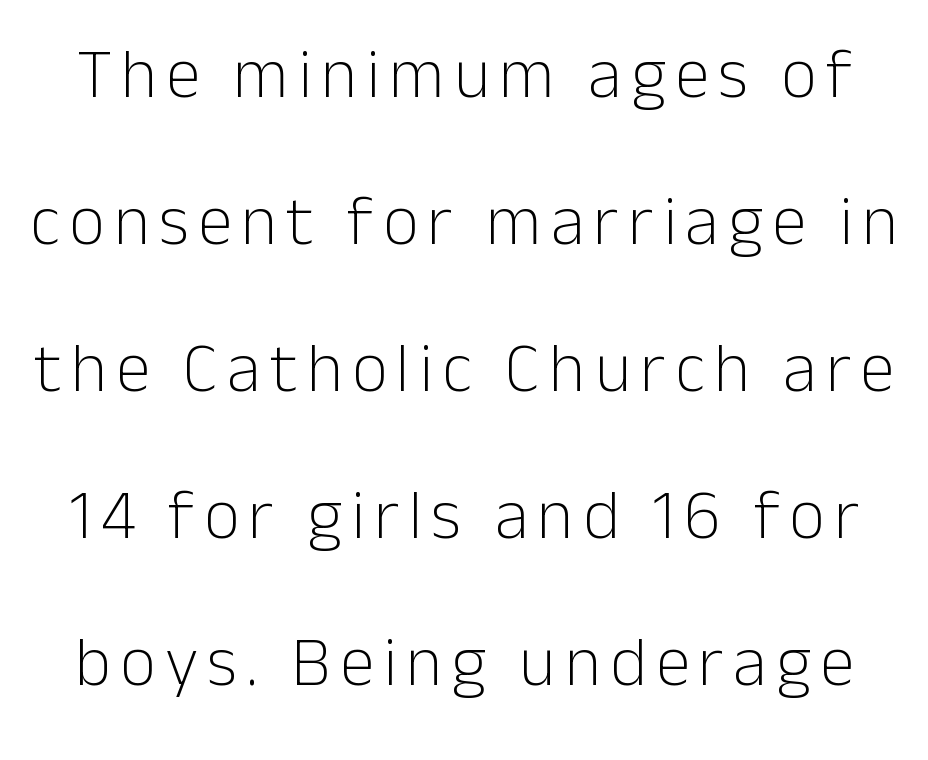
The image shows 70 px light sans-serif type, upright; set loose line spacing (2.1x), not underlined; low stroke contrast and a medium x-height.
